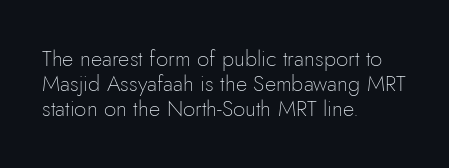
Q: Is the text bold? A: No.
Q: Is the text italic (slanted)? A: No, it is upright.
Q: Is the text underlined? A: No.
Q: How is the paragraph aligned? A: Left-aligned.
Q: Is the spacing between letters normal or unusually wide? A: Normal.
Q: Is the spacing between lines tight, normal or loose? A: Tight.
